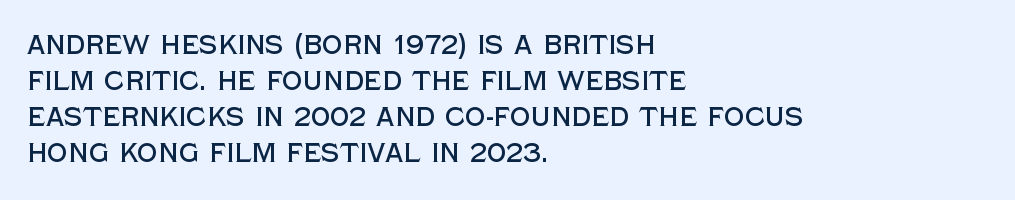
{"italic": "no", "underline": "no", "align": "left", "line_spacing": "normal", "line_spacing_ratio": 1.39, "letter_spacing": "normal", "letter_spacing_em": 0.0, "glyph_px": 26}
